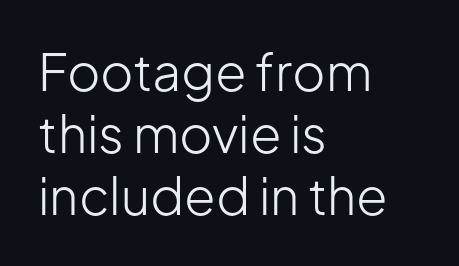
Q: Is the text bold? A: No.
Q: Is the text italic (slanted)? A: No, it is upright.
Q: Is the typeface a serif or a sans-serif typeface? A: Sans-serif.
Q: Is the text underlined? A: No.
Q: How is the paragraph aligned? A: Left-aligned.
Q: Is the spacing between letters normal or unusually wide? A: Normal.
Q: Width (condensed, normal, or wide)? A: Normal.
Q: Stroke contrast? A: Low.
Q: x-height? A: Medium.
Q: Monospaced? A: No.
